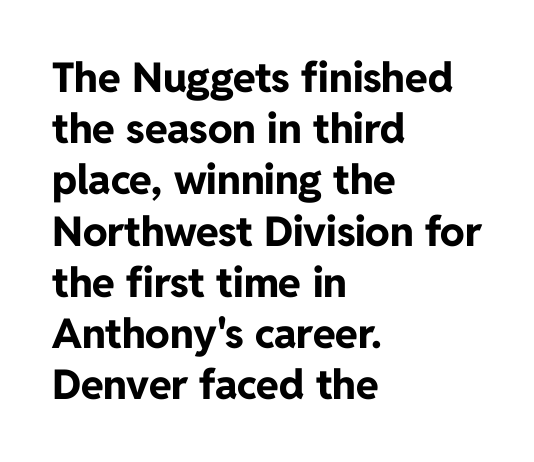
{"serif": "no", "italic": "no", "bold": "yes", "weight": "bold", "width": "normal", "stroke_contrast": "low", "x_height": "medium", "monospaced": "no", "underline": "no", "align": "left", "line_spacing": "normal", "line_spacing_ratio": 1.25, "letter_spacing": "normal", "letter_spacing_em": 0.0, "glyph_px": 41}
